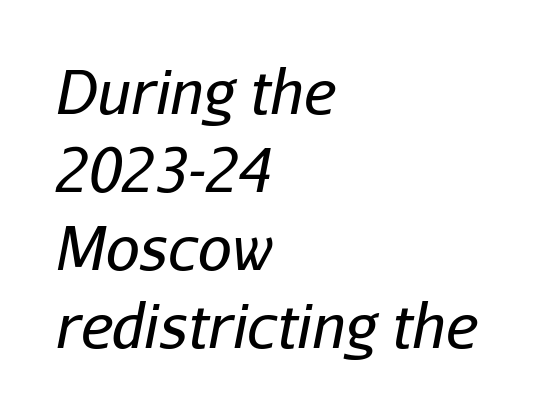
Q: Is the text bold? A: No.
Q: Is the text italic (slanted)? A: Yes, it leans right by about 11 degrees.
Q: Is the text underlined? A: No.
Q: How is the paragraph aligned? A: Left-aligned.
Q: Is the spacing between letters normal or unusually wide? A: Normal.
Q: Is the spacing between lines tight, normal or loose? A: Normal.
Q: Width (condensed, normal, or wide)? A: Normal.
Q: Stroke contrast? A: Low.
Q: x-height? A: Medium.
Q: Monospaced? A: No.
